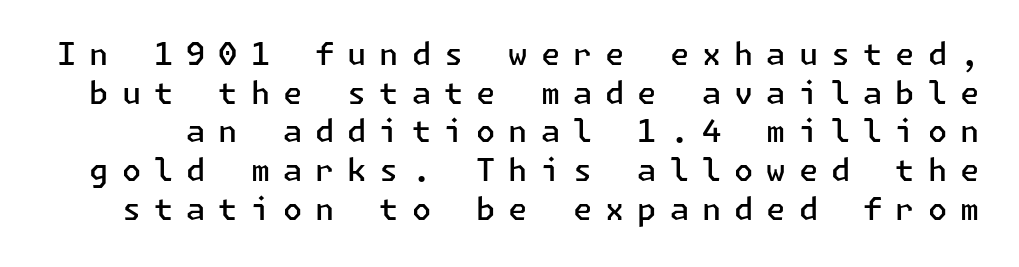
The image shows 31 px semibold sans-serif type, upright; set normal line spacing (1.25x), unusually wide letter spacing (+0.42 em), not underlined; low stroke contrast and a medium x-height.
